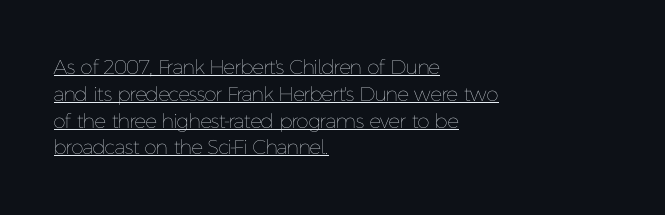
The image shows 20 px text type, upright; set left-aligned, normal line spacing (1.34x), normal letter spacing, underlined.
